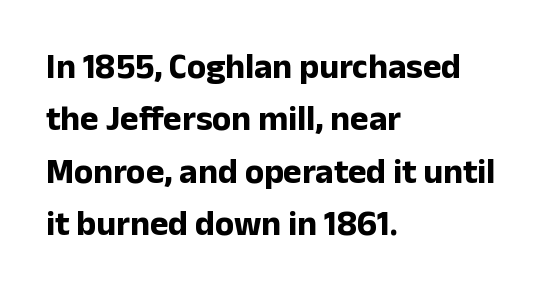
Q: Is the text bold? A: Yes.
Q: Is the text italic (slanted)? A: No, it is upright.
Q: Is the typeface a serif or a sans-serif typeface? A: Sans-serif.
Q: Is the text underlined? A: No.
Q: How is the paragraph aligned? A: Left-aligned.
Q: Is the spacing between letters normal or unusually wide? A: Normal.
Q: Is the spacing between lines tight, normal or loose? A: Normal.
Q: Width (condensed, normal, or wide)? A: Normal.
Q: Stroke contrast? A: Low.
Q: x-height? A: Medium.
Q: Monospaced? A: No.
